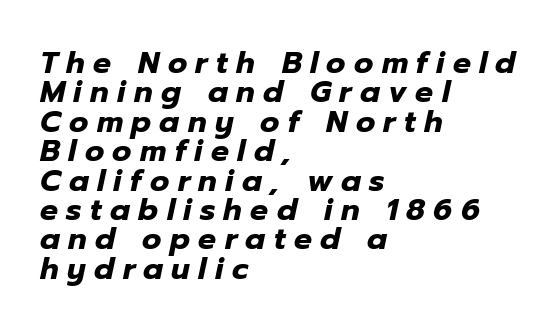
{"italic": "yes", "lean": "right", "slant_degrees": 12, "bold": "yes", "weight": "heavy", "width": "normal", "stroke_contrast": "low", "x_height": "medium", "monospaced": "no", "underline": "no", "align": "left", "line_spacing": "tight", "line_spacing_ratio": 0.98, "letter_spacing": "wide", "letter_spacing_em": 0.28, "glyph_px": 30}
